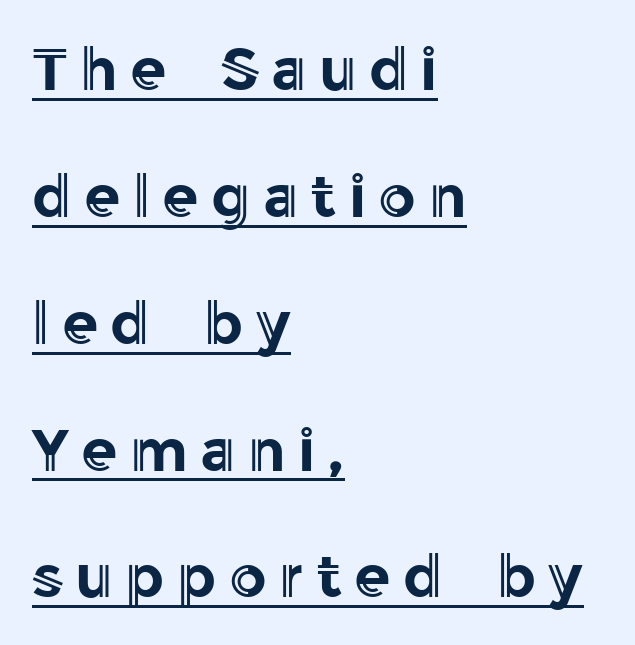
The line-height multiplier appears high, well above default. Emphasis is given by a line drawn under the lettering. Short and long lines alike share a common starting point at left. Looks like regular typesetting: each glyph gets only the width it needs. In terms of letterspacing, this is a distinctly airy, spread setting. Tall strokes in this sample are plumb rather than angled.
